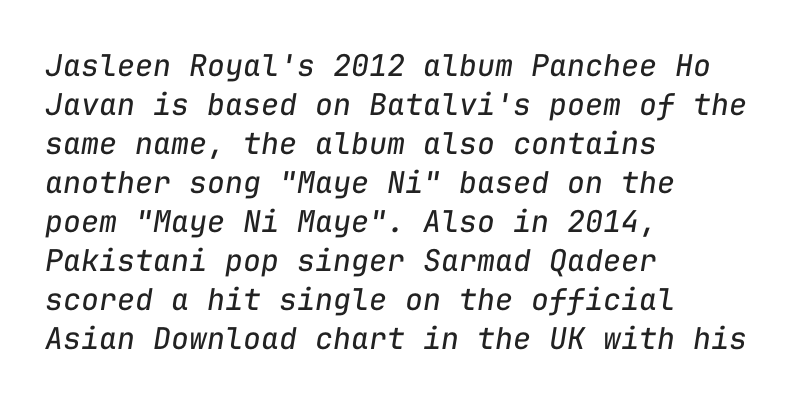
The rendering uses a moderate line-height, typical for paragraphs. These lines were composed using italics. Stroke mass is kept to a normal reading level or below. The passage shown is typed in a monospace face where columns stay perfectly aligned.
